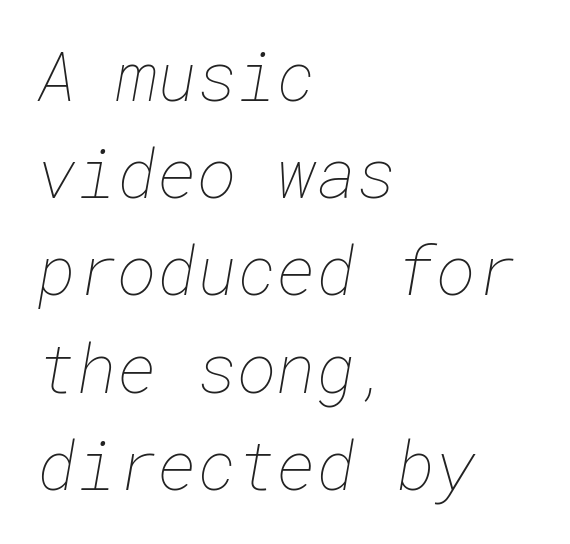
{"bold": "no", "weight": "thin", "width": "normal", "stroke_contrast": "low", "x_height": "medium", "underline": "no", "align": "left", "line_spacing": "normal", "line_spacing_ratio": 1.43, "letter_spacing": "normal", "letter_spacing_em": 0.0, "glyph_px": 68}
